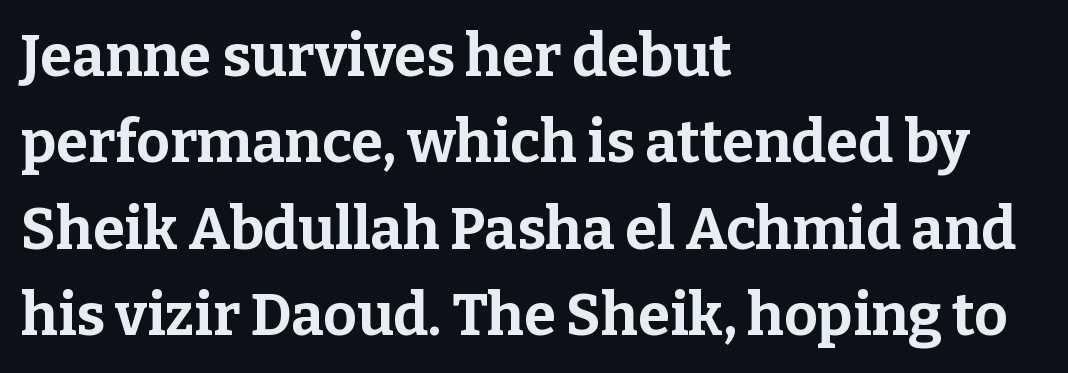
Honestly, the letter spacing is just normal — you wouldn't notice it. Proportional: the letters do not fall into vertical columns. This sample uses an upright cut, with every glyph sitting square on the baseline. Has an underline been added? It has not.
